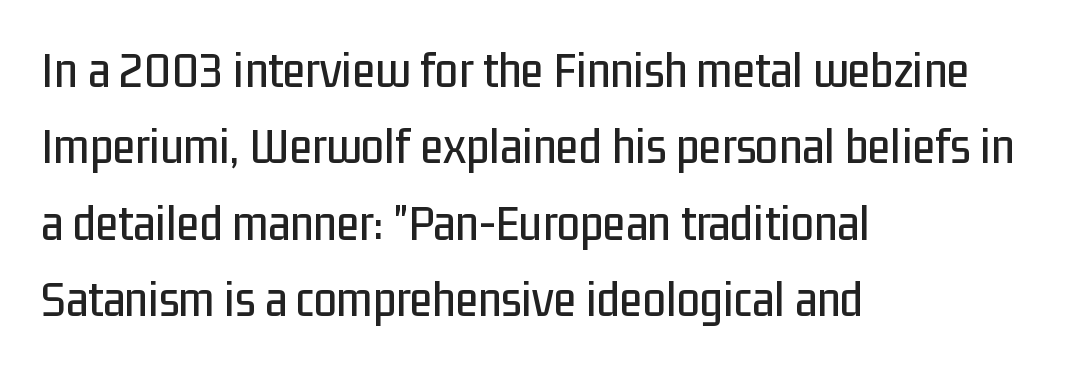
The image shows 52 px condensed sans-serif type, upright; set left-aligned, normal line spacing (1.47x), normal letter spacing, not underlined; low stroke contrast and a medium x-height.
